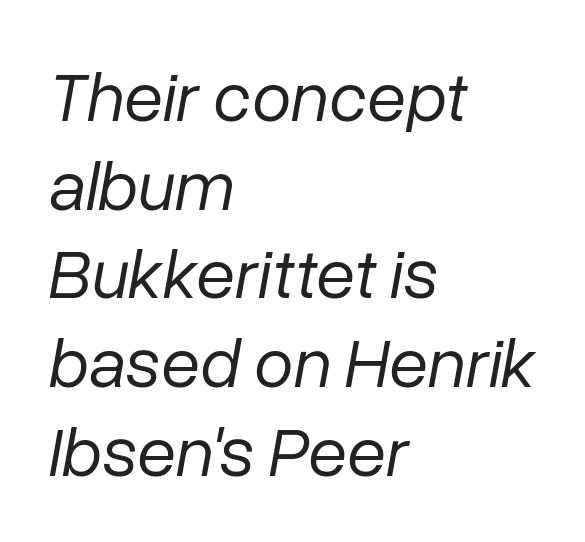
{"italic": "yes", "lean": "right", "slant_degrees": 10, "bold": "no", "weight": "regular", "width": "normal", "stroke_contrast": "low", "x_height": "medium", "monospaced": "no", "underline": "no", "align": "left", "line_spacing": "normal", "line_spacing_ratio": 1.25, "letter_spacing": "normal", "letter_spacing_em": 0.0, "glyph_px": 71}
